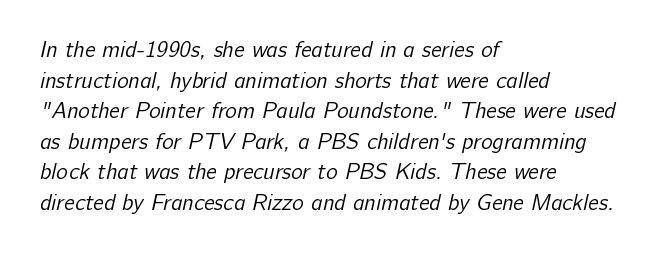
{"bold": "no", "underline": "no", "align": "left", "line_spacing": "normal", "line_spacing_ratio": 1.39, "letter_spacing": "normal", "letter_spacing_em": 0.0, "glyph_px": 22}
